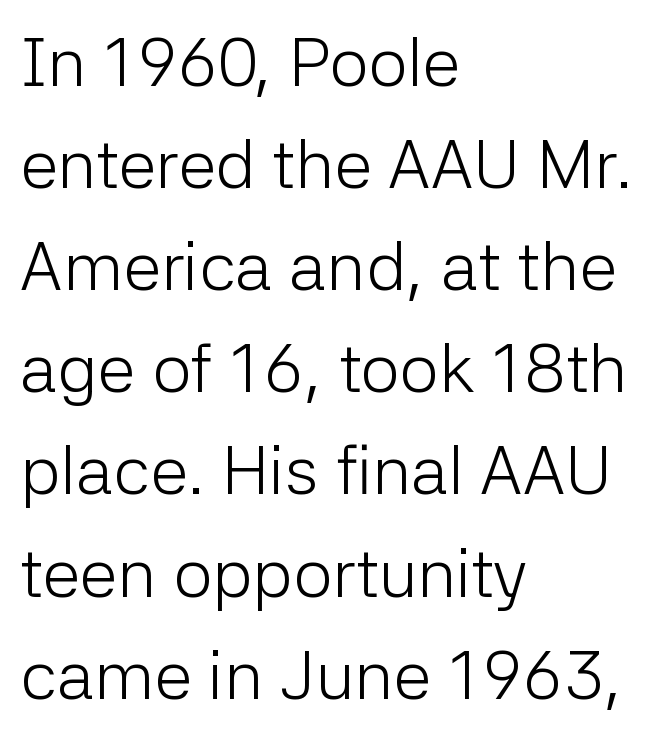
{"serif": "no", "italic": "no", "bold": "no", "weight": "light", "width": "normal", "stroke_contrast": "low", "x_height": "medium", "monospaced": "no", "underline": "no", "align": "left", "line_spacing": "normal", "line_spacing_ratio": 1.48, "letter_spacing": "normal", "letter_spacing_em": 0.0, "glyph_px": 69}
